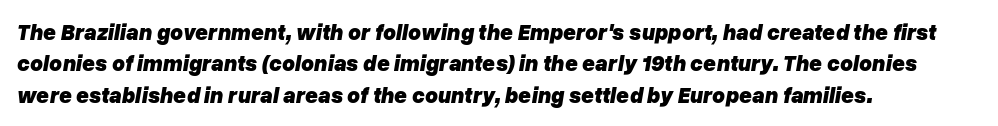
The image shows 22 px bold type, italic (leaning right); set left-aligned, normal line spacing (1.43x), normal letter spacing, not underlined.
